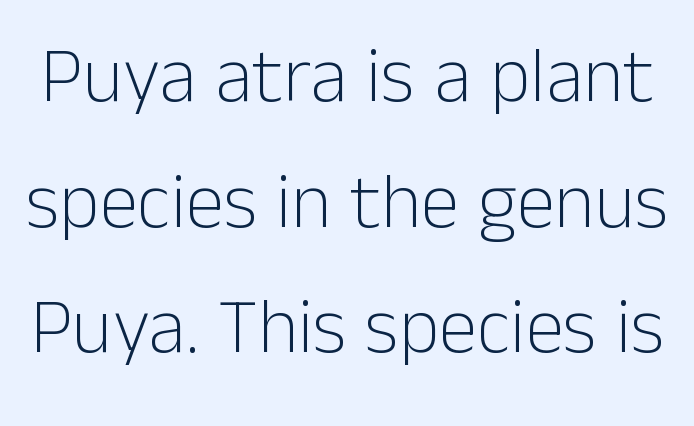
Type without underlining. Students, note that the glyphs here touch the page at normal intervals. It's the straight-up-and-down kind of type. A quiet, ordinary-to-light weight characterises the typeface. Compared with typical paragraphs, the rows here are spaced about the same.
